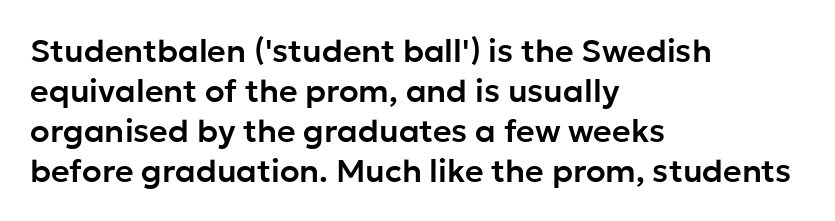
The typesetter chose a ragged-right arrangement here. Is there much room between lines? A standard amount, neither cramped nor airy. In terms of letterspacing, this is plain default setting. The typeface chosen for these lines omits serifs.
